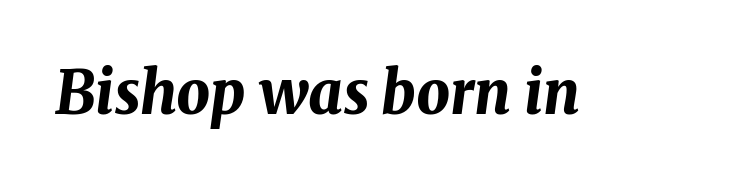
Words appear dense and cohesive because spacing is normal. Quick note: underline off. You can tell it's italic because the verticals aren't actually vertical. Typesetter's note: full bold, strokes at maximum text heaviness. The letters advance in unequal steps, a hallmark of proportional type.
